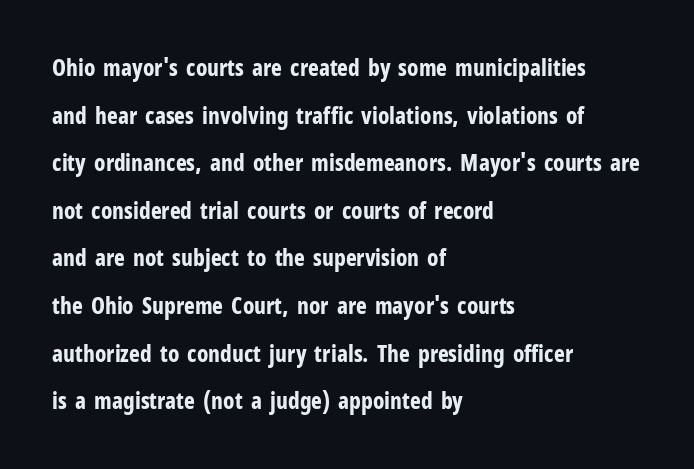
{"italic": "no", "bold": "yes", "underline": "no", "align": "left", "line_spacing": "loose", "line_spacing_ratio": 2.07, "letter_spacing": "normal", "letter_spacing_em": 0.0, "glyph_px": 23}
